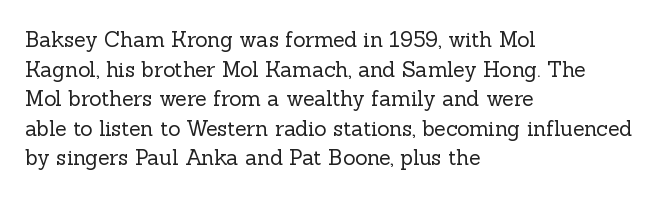
The image shows 21 px text type, upright; set left-aligned, normal line spacing (1.41x), normal letter spacing, not underlined.
